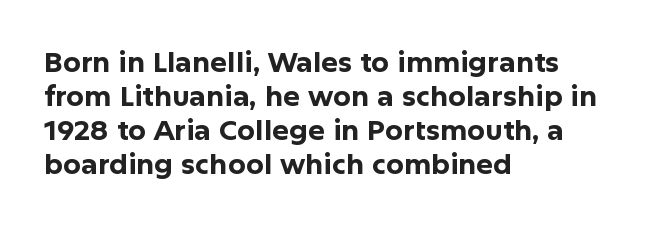
Proportional: the letters do not fall into vertical columns. The type sits square on the baseline with zero lean. Reading down the block, your eye returns to a fixed left position each line. Just letters on the line, the space beneath them empty. Nobody touched the tracking dial on this one.
